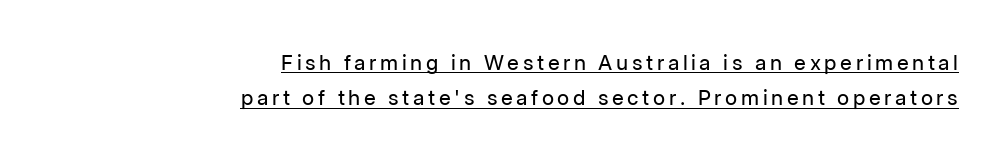
Underlined type. Alignment: flush right. In terms of posture, this sample is upright. Quick note: interline space is typical. No extra ink here — the face is not bold.
